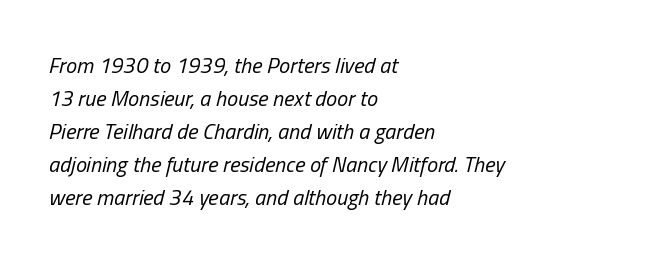
{"italic": "yes", "lean": "right", "slant_degrees": 13, "bold": "no", "underline": "no", "align": "left", "line_spacing": "normal", "line_spacing_ratio": 1.5, "letter_spacing": "normal", "letter_spacing_em": 0.0, "glyph_px": 22}
